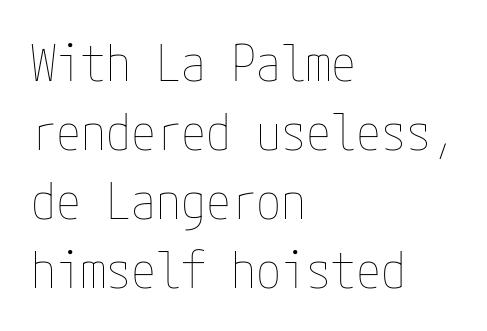
The image shows 50 px thin, condensed type, upright; set left-aligned, normal line spacing (1.38x), normal letter spacing, not underlined; low stroke contrast and a medium x-height.
